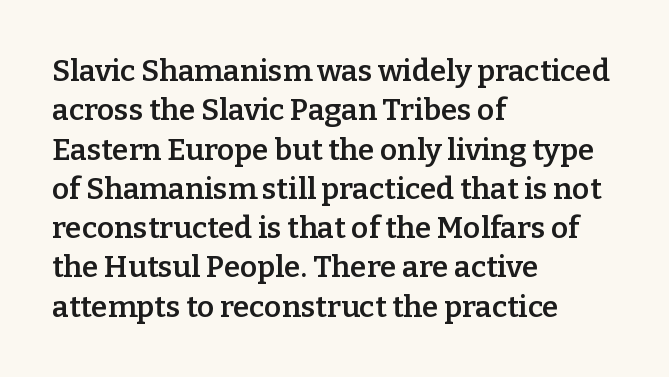
The image shows 30 px semibold serif type, upright; set left-aligned, normal line spacing (1.31x), normal letter spacing, not underlined; low stroke contrast and a medium x-height.
